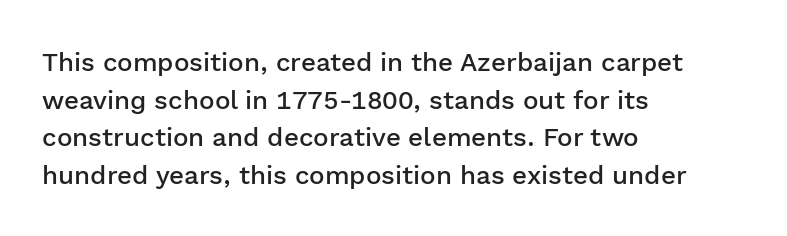
Q: Is the text bold? A: Semi-bold.
Q: Is the text italic (slanted)? A: No, it is upright.
Q: Is the text underlined? A: No.
Q: How is the paragraph aligned? A: Left-aligned.
Q: Is the spacing between letters normal or unusually wide? A: Normal.
Q: Is the spacing between lines tight, normal or loose? A: Normal.
